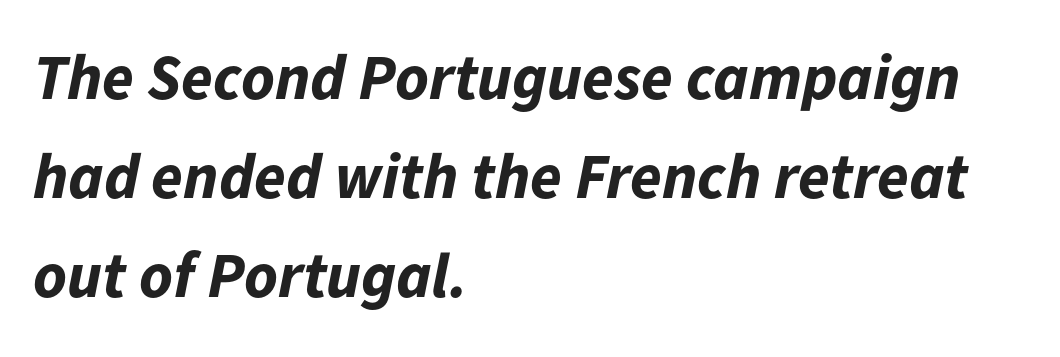
Q: Is the text bold? A: Yes.
Q: Is the text italic (slanted)? A: Yes, it leans right by about 11 degrees.
Q: Is the text underlined? A: No.
Q: How is the paragraph aligned? A: Left-aligned.
Q: Is the spacing between letters normal or unusually wide? A: Normal.
Q: Is the spacing between lines tight, normal or loose? A: Normal.
Q: Width (condensed, normal, or wide)? A: Normal.
Q: Stroke contrast? A: Low.
Q: x-height? A: Medium.
Q: Monospaced? A: No.
